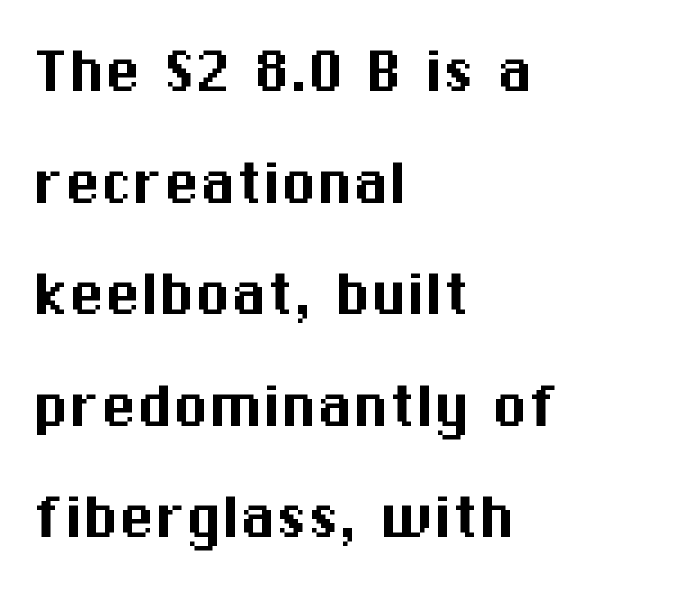
{"serif": "no", "italic": "no", "width": "normal", "stroke_contrast": "medium", "x_height": "medium", "monospaced": "no", "underline": "no", "align": "left", "line_spacing": "normal", "line_spacing_ratio": 1.55, "letter_spacing": "normal", "letter_spacing_em": 0.0, "glyph_px": 72}
